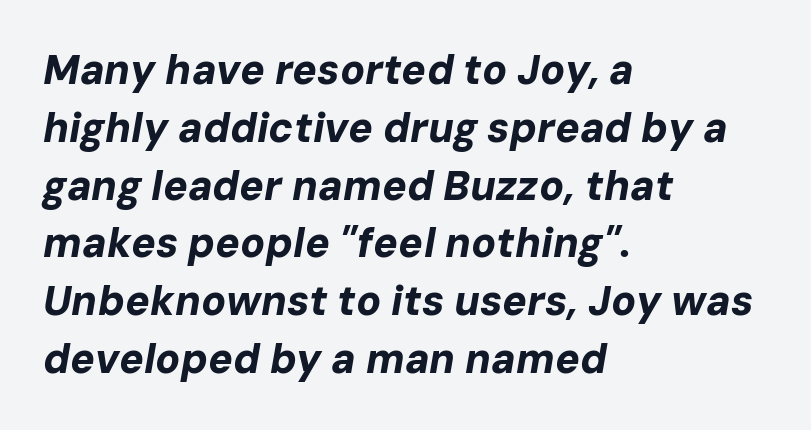
There is no visible air inserted between adjacent glyphs. The axis of the letterforms is tilted away from vertical. Varying glyph widths throughout — classic text-font behaviour. Lines of text with bare space underneath. Casual observation: everything's shoved over to the left. Horizontal bands of white between lines are of average thickness.
